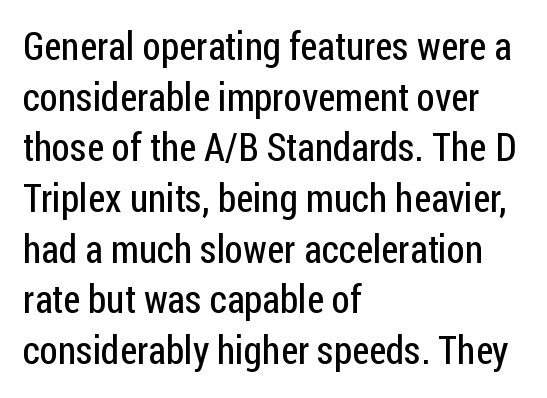
The image shows 39 px regular-weight, condensed sans-serif type, upright; set left-aligned, normal line spacing (1.3x), normal letter spacing, not underlined; low stroke contrast and a medium x-height.
